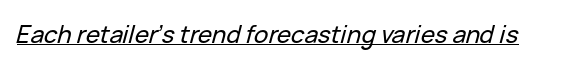
Q: Is the text italic (slanted)? A: Yes, it leans right by about 15 degrees.
Q: Is the text underlined? A: Yes.
Q: Is the spacing between letters normal or unusually wide? A: Normal.
